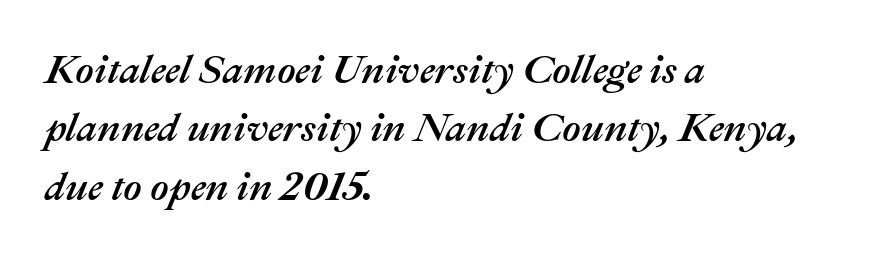
Q: Is the text italic (slanted)? A: Yes, it leans right by about 22 degrees.
Q: Is the text underlined? A: No.
Q: How is the paragraph aligned? A: Left-aligned.
Q: Is the spacing between letters normal or unusually wide? A: Normal.
Q: Is the spacing between lines tight, normal or loose? A: Normal.
Q: Width (condensed, normal, or wide)? A: Normal.
Q: Stroke contrast? A: Medium.
Q: x-height? A: Medium.
Q: Monospaced? A: No.
